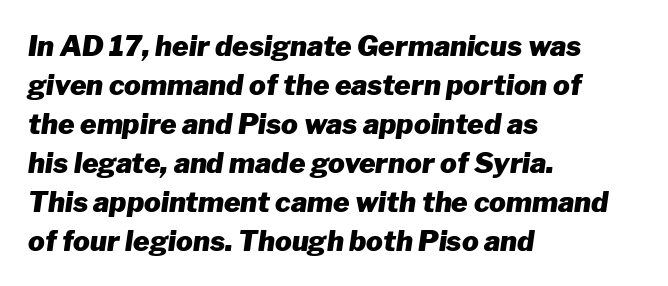
{"italic": "yes", "lean": "right", "slant_degrees": 8, "bold": "yes", "weight": "heavy", "width": "normal", "stroke_contrast": "low", "x_height": "medium", "monospaced": "no", "underline": "no", "align": "left", "line_spacing": "normal", "line_spacing_ratio": 1.39, "letter_spacing": "normal", "letter_spacing_em": 0.0, "glyph_px": 28}
